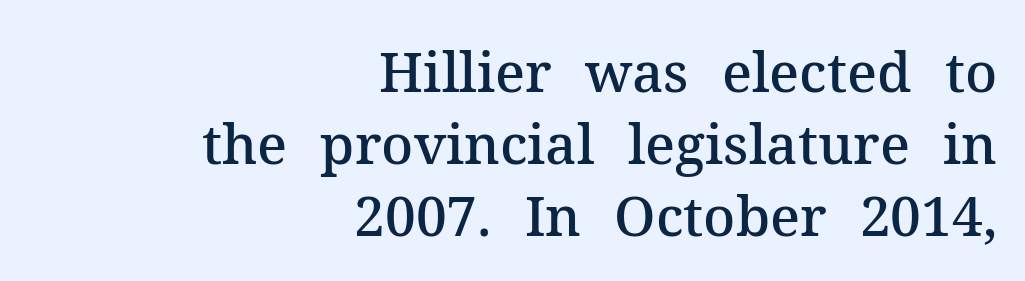
A student would call this right alignment; a typographer would say flush right, rag left. Rows of type keep a routine distance in the vertical direction. Think of a printed novel: that variable character pitch is what you see here. Every character sits straight up, as roman type does. Nobody touched the tracking dial on this one. Every letter is mildly thick-stroked: semibold rather than bold.
